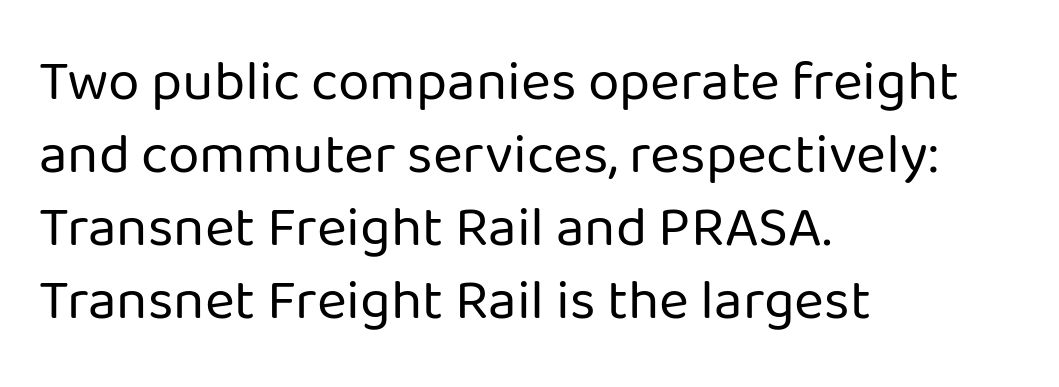
{"serif": "no", "italic": "no", "bold": "no", "weight": "regular", "width": "normal", "stroke_contrast": "low", "x_height": "medium", "monospaced": "no", "underline": "no", "align": "left", "line_spacing": "normal", "line_spacing_ratio": 1.28, "letter_spacing": "normal", "letter_spacing_em": 0.0, "glyph_px": 57}
